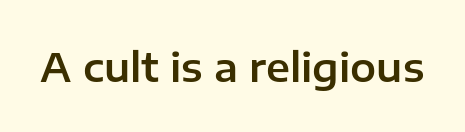
{"serif": "no", "italic": "no", "width": "normal", "stroke_contrast": "low", "x_height": "medium", "monospaced": "no", "underline": "no", "letter_spacing": "normal", "letter_spacing_em": 0.0, "glyph_px": 39}
